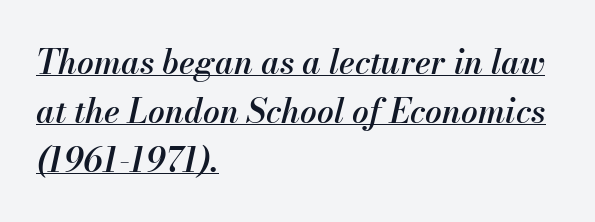
{"italic": "yes", "lean": "right", "slant_degrees": 13, "bold": "semi", "weight": "semibold", "width": "normal", "stroke_contrast": "medium", "x_height": "small", "monospaced": "no", "underline": "yes", "align": "left", "line_spacing": "normal", "line_spacing_ratio": 1.48, "letter_spacing": "normal", "letter_spacing_em": 0.0, "glyph_px": 33}
